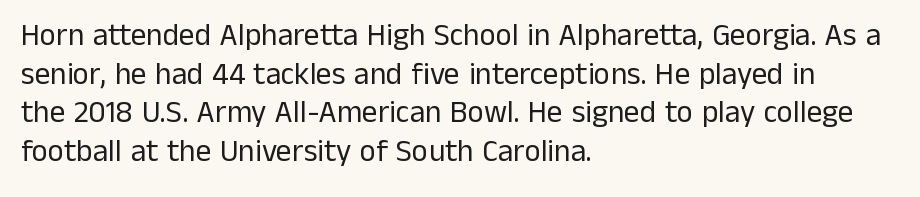
Q: Is the text bold? A: No.
Q: Is the text italic (slanted)? A: No, it is upright.
Q: Is the typeface a serif or a sans-serif typeface? A: Sans-serif.
Q: Is the text underlined? A: No.
Q: How is the paragraph aligned? A: Left-aligned.
Q: Is the spacing between letters normal or unusually wide? A: Normal.
Q: Is the spacing between lines tight, normal or loose? A: Normal.
Q: Width (condensed, normal, or wide)? A: Normal.
Q: Stroke contrast? A: Low.
Q: x-height? A: Medium.
Q: Monospaced? A: No.
